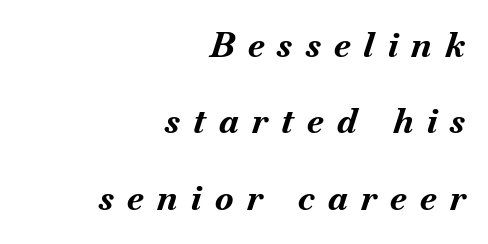
How are the letters spaced? Widely, with obvious added tracking. An italicized treatment has been applied to the whole sample. The face used here is proportionally spaced, like ordinary book or web type. Anything drawn beneath the words? Only blank space. Is the type bold? Yes — the strokes are clearly thick and heavy. This block would shrink considerably if given ordinary leading; it's expanded now.
